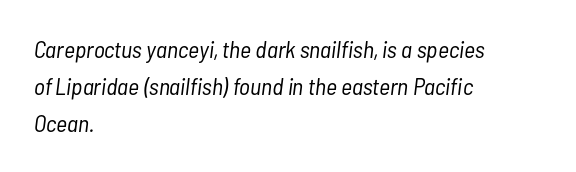
The image shows 24 px text type, italic (leaning right); set left-aligned, normal line spacing (1.55x), normal letter spacing, not underlined.
